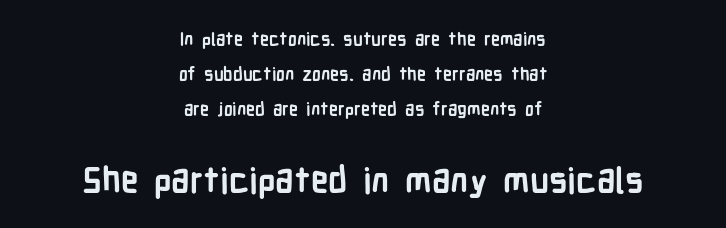
Q: Is the text bold? A: Yes.
Q: Is the text italic (slanted)? A: No, it is upright.
Q: Is the typeface a serif or a sans-serif typeface? A: Sans-serif.
Q: Is the text underlined? A: No.
Q: How is the paragraph aligned? A: Centered.
Q: Is the spacing between letters normal or unusually wide? A: Normal.
Q: Is the spacing between lines tight, normal or loose? A: Loose.
Q: Which block of text is set in a larger size, the first (top) or the second (bottom)? A: The second (bottom) one.
Q: Width (condensed, normal, or wide)? A: Condensed.
Q: Stroke contrast? A: Low.
Q: x-height? A: Medium.
Q: Monospaced? A: No.
